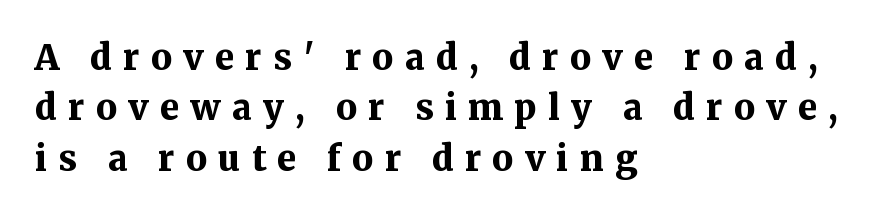
The image shows 35 px bold serif type, upright; set left-aligned, normal line spacing (1.44x), unusually wide letter spacing (+0.32 em), not underlined; medium stroke contrast and a medium x-height.
